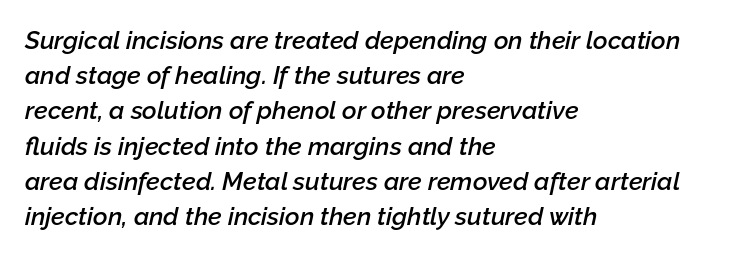
Q: Is the text bold? A: Semi-bold.
Q: Is the text italic (slanted)? A: Yes, it leans right by about 12 degrees.
Q: Is the text underlined? A: No.
Q: How is the paragraph aligned? A: Left-aligned.
Q: Is the spacing between letters normal or unusually wide? A: Normal.
Q: Is the spacing between lines tight, normal or loose? A: Normal.
